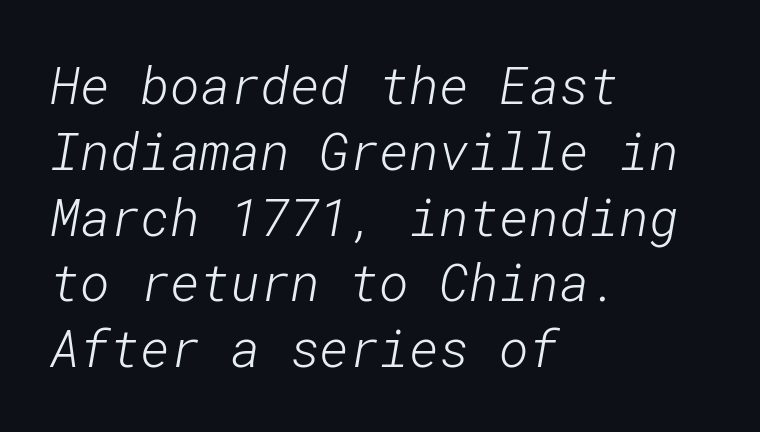
Decoration check: the copy has no underline. Compared with a centered layout, this one pins lines to the left instead. Notice how descenders clear the ascenders below comfortably — that's standard leading. Examine the stroke ends and you'll find no serifs. Does extra space separate the letters? No, they use regular spacing. No heavy texture on the line: the type isn't bold.
